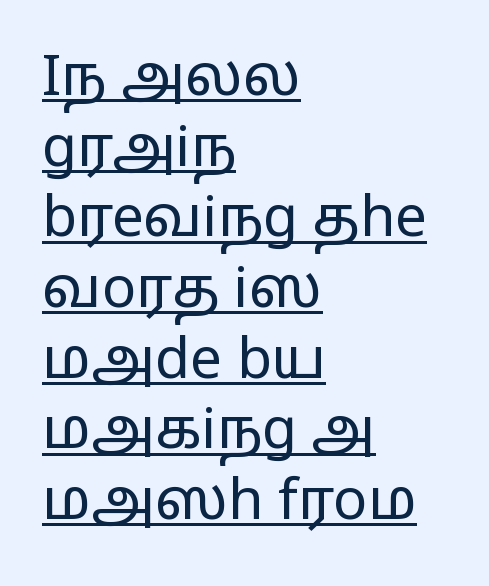
Weight: not bold — regular or lighter. A student would call this left alignment; a typographer would say flush left, rag right. These lines are rendered in a variable-pitch font. The lettering is marked with a stroke running underneath it. The lettering stays uniformly vertical, giving the passage a roman look.
